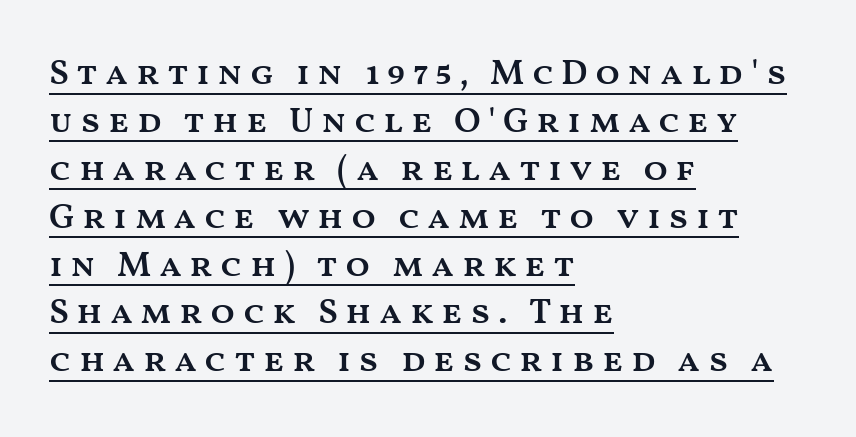
The image shows 36 px semibold, wide type, upright; set left-aligned, normal line spacing (1.33x), unusually wide letter spacing (+0.2 em), underlined; medium stroke contrast and a medium x-height.
